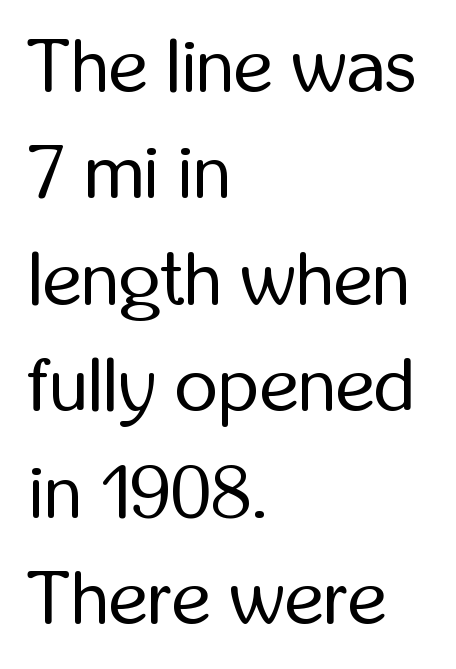
The image shows 75 px regular-weight, condensed sans-serif type, upright; set left-aligned, normal line spacing (1.42x), normal letter spacing, not underlined; low stroke contrast and a medium x-height.
